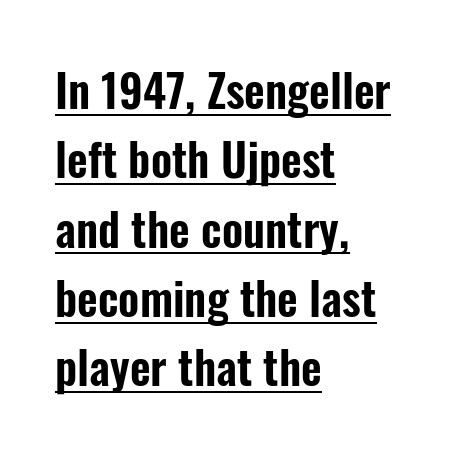
{"serif": "no", "italic": "no", "width": "condensed", "stroke_contrast": "low", "x_height": "medium", "monospaced": "no", "underline": "yes", "align": "left", "line_spacing": "normal", "line_spacing_ratio": 1.54, "letter_spacing": "normal", "letter_spacing_em": 0.0, "glyph_px": 45}
